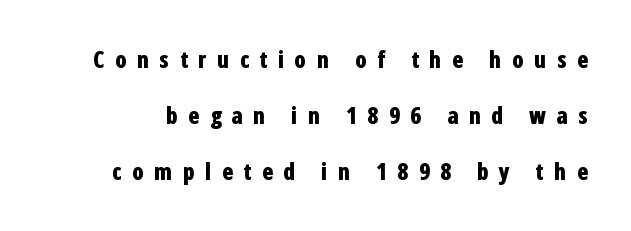
Q: Is the text bold? A: Yes.
Q: Is the text italic (slanted)? A: No, it is upright.
Q: Is the text underlined? A: No.
Q: Is the spacing between letters normal or unusually wide? A: Unusually wide.
Q: Is the spacing between lines tight, normal or loose? A: Loose.
